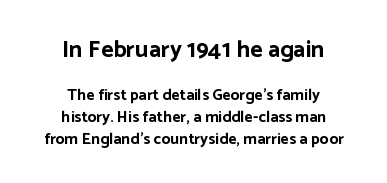
Q: Is the text bold? A: Yes.
Q: Is the text italic (slanted)? A: No, it is upright.
Q: Is the text underlined? A: No.
Q: How is the paragraph aligned? A: Centered.
Q: Is the spacing between letters normal or unusually wide? A: Normal.
Q: Is the spacing between lines tight, normal or loose? A: Normal.
Q: Which block of text is set in a larger size, the first (top) or the second (bottom)? A: The first (top) one.
